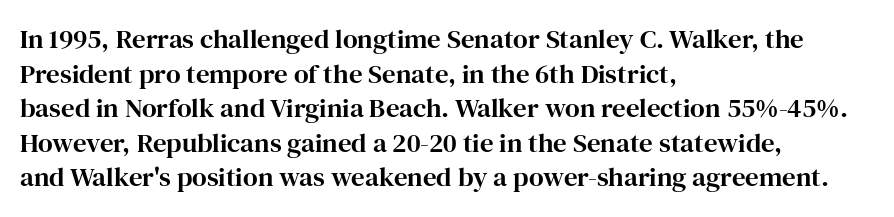
Q: Is the text italic (slanted)? A: No, it is upright.
Q: Is the text underlined? A: No.
Q: How is the paragraph aligned? A: Left-aligned.
Q: Is the spacing between letters normal or unusually wide? A: Normal.
Q: Is the spacing between lines tight, normal or loose? A: Normal.
